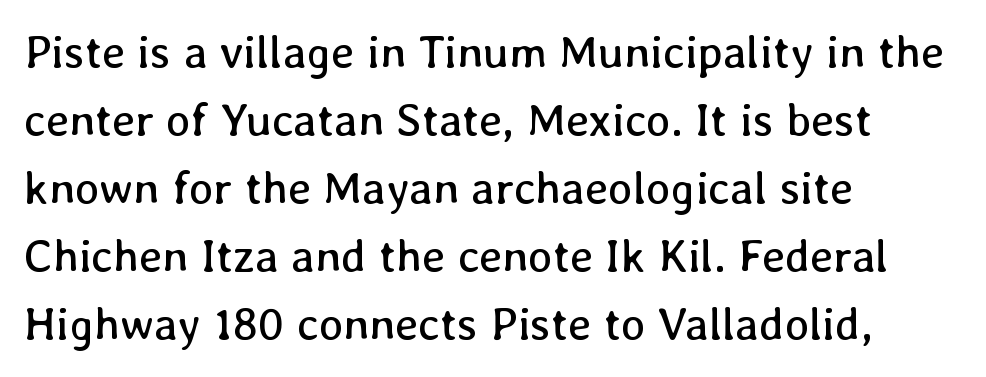
The image shows 46 px regular-weight type, upright; set left-aligned, normal line spacing (1.48x), normal letter spacing, not underlined; low stroke contrast and a medium x-height.
